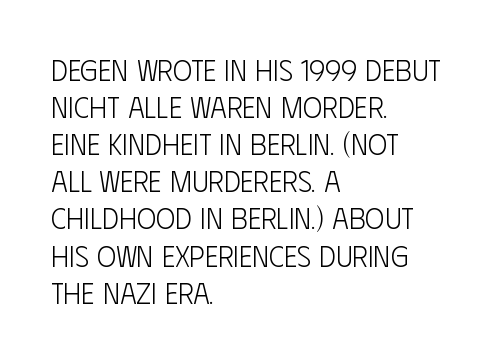
{"serif": "no", "italic": "no", "bold": "no", "weight": "light", "width": "condensed", "stroke_contrast": "low", "x_height": "large", "monospaced": "no", "underline": "no", "align": "left", "line_spacing": "normal", "line_spacing_ratio": 1.28, "letter_spacing": "normal", "letter_spacing_em": 0.0, "glyph_px": 29}
